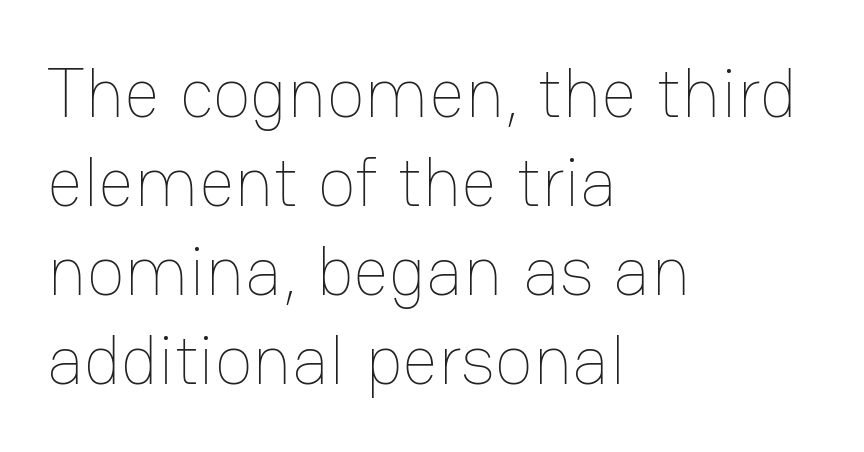
{"italic": "no", "bold": "no", "weight": "thin", "width": "normal", "stroke_contrast": "low", "x_height": "medium", "monospaced": "no", "underline": "no", "align": "left", "line_spacing": "normal", "line_spacing_ratio": 1.27, "letter_spacing": "normal", "letter_spacing_em": 0.0, "glyph_px": 70}
